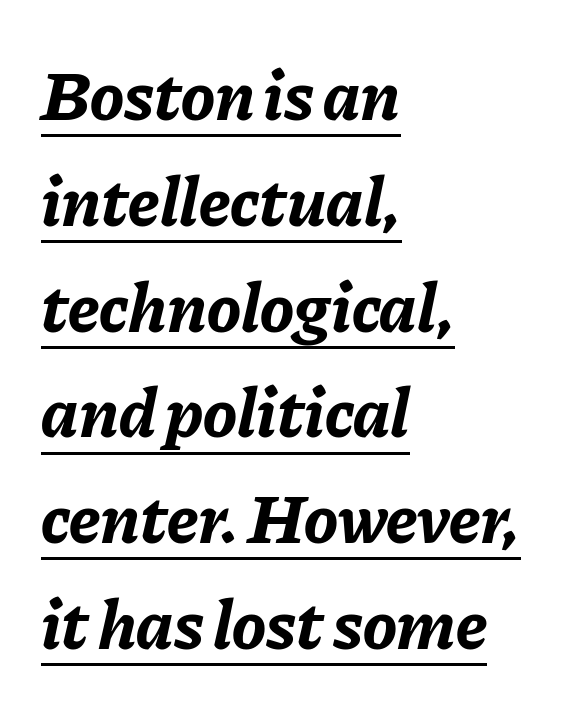
Q: Is the text bold? A: Yes.
Q: Is the text italic (slanted)? A: Yes, it leans right by about 11 degrees.
Q: Is the text underlined? A: Yes.
Q: How is the paragraph aligned? A: Left-aligned.
Q: Is the spacing between letters normal or unusually wide? A: Normal.
Q: Is the spacing between lines tight, normal or loose? A: Normal.
Q: Width (condensed, normal, or wide)? A: Normal.
Q: Stroke contrast? A: Low.
Q: x-height? A: Medium.
Q: Monospaced? A: No.
